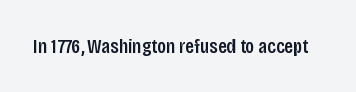
The image shows 21 px text type, upright; set normal letter spacing, not underlined.
